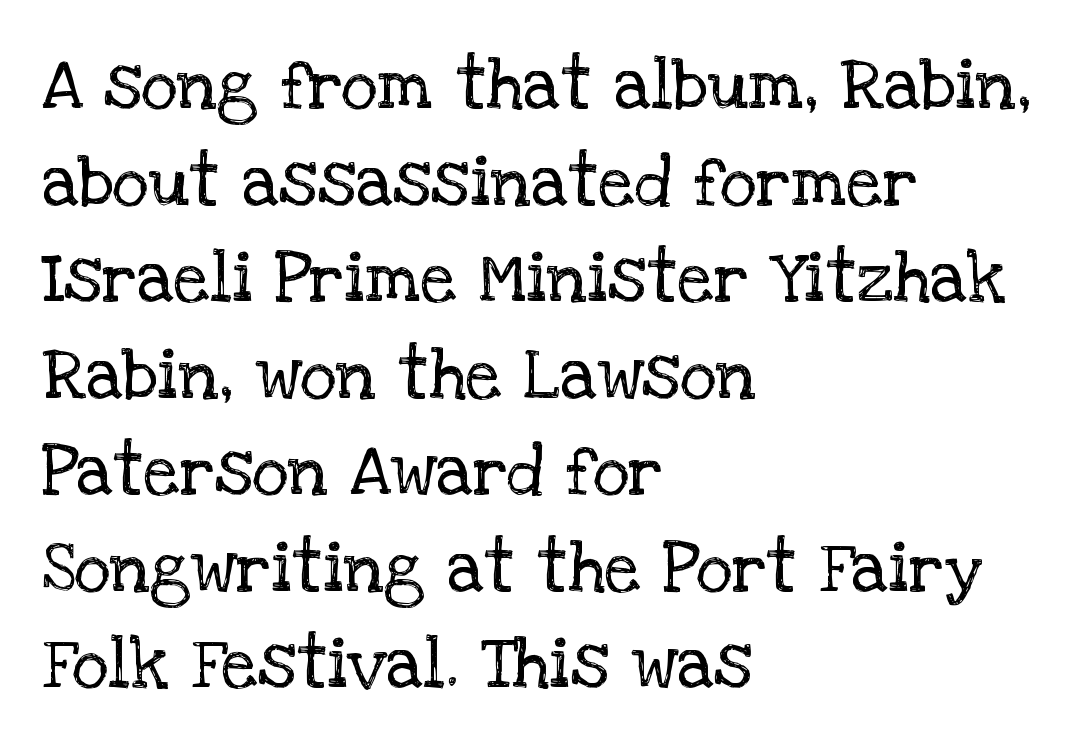
Q: Is the text bold? A: No.
Q: Is the text italic (slanted)? A: No, it is upright.
Q: Is the typeface a serif or a sans-serif typeface? A: Serif.
Q: Is the text underlined? A: No.
Q: How is the paragraph aligned? A: Left-aligned.
Q: Is the spacing between letters normal or unusually wide? A: Normal.
Q: Is the spacing between lines tight, normal or loose? A: Normal.
Q: Width (condensed, normal, or wide)? A: Normal.
Q: Stroke contrast? A: Low.
Q: x-height? A: Large.
Q: Monospaced? A: No.
